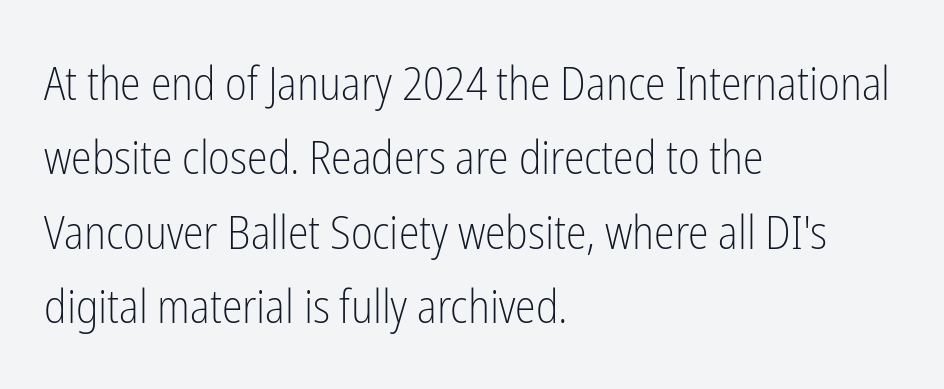
The image shows 47 px light, condensed sans-serif type, upright; set left-aligned, normal line spacing (1.58x), normal letter spacing, not underlined; low stroke contrast and a medium x-height.
